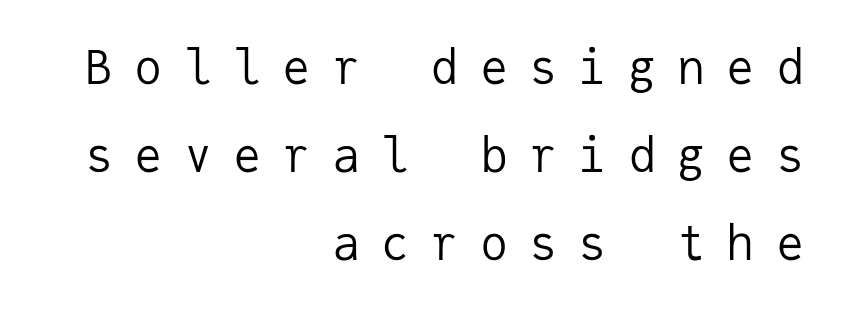
The image shows 47 px regular-weight sans-serif type, upright, monospaced; set right-aligned, line spacing 1.87x, unusually wide letter spacing (+0.45 em), not underlined; low stroke contrast and a medium x-height.
